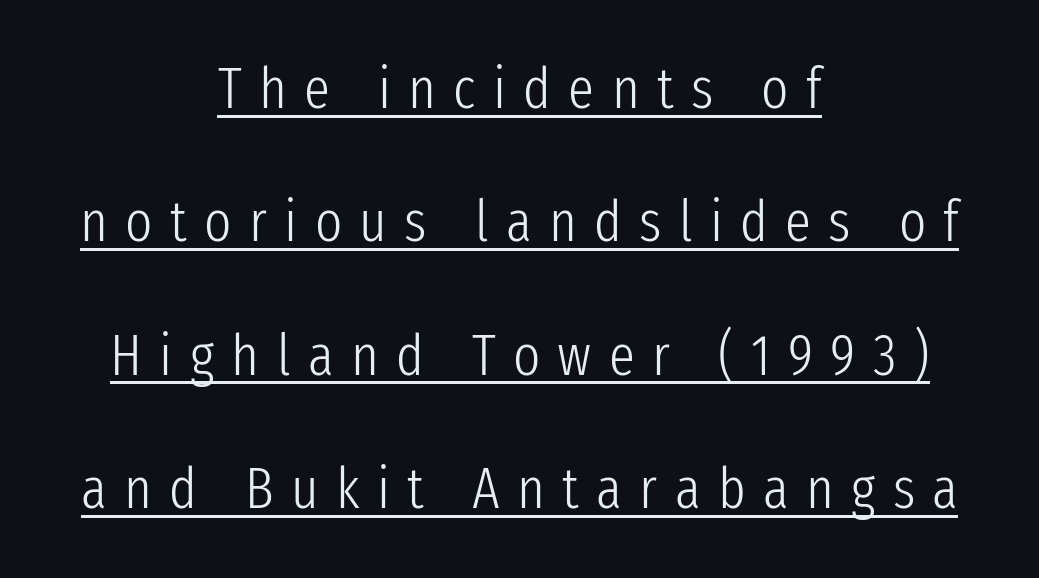
A typesetter would call this proportional, since set widths differ per character. Rows of type keep a wide berth in the vertical direction. Caption: lettering with a line underneath. Short note: letters widely spaced. The typography opts for an upright posture over an oblique one. Typographically, this falls in the sans-serif category.
